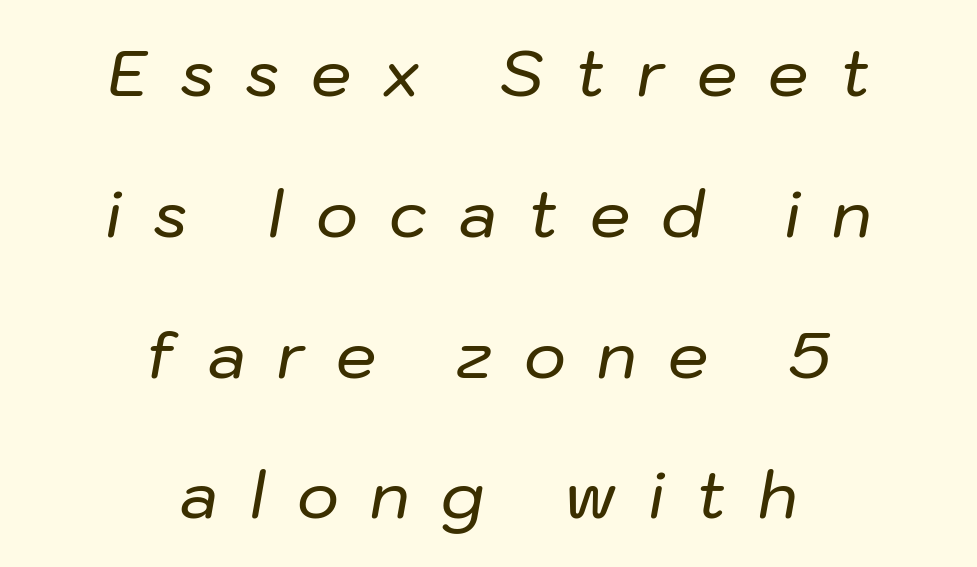
Q: Is the text italic (slanted)? A: Yes, it leans right by about 10 degrees.
Q: Is the text underlined? A: No.
Q: How is the paragraph aligned? A: Centered.
Q: Is the spacing between letters normal or unusually wide? A: Unusually wide.
Q: Is the spacing between lines tight, normal or loose? A: Loose.
Q: Width (condensed, normal, or wide)? A: Normal.
Q: Stroke contrast? A: Low.
Q: x-height? A: Medium.
Q: Monospaced? A: No.
